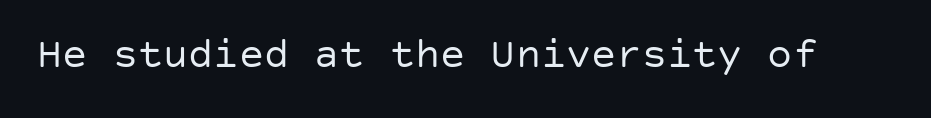
Tracking here is standard; glyphs follow each other at the usual distance. Decoration check: the copy has no underline. In terms of posture, this sample is upright. Is the type heavy? It reads as light-to-regular instead. The font family rendered here belongs to the sans-serif group.
